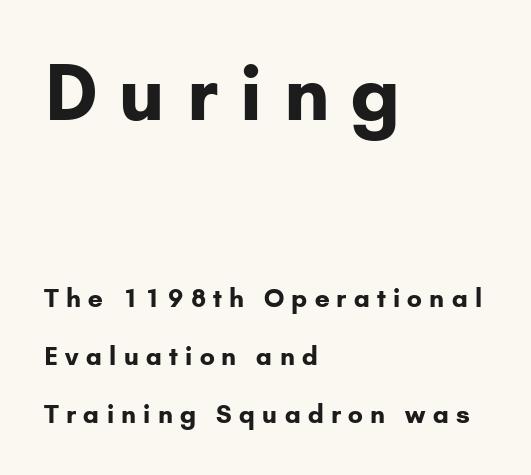
Q: Is the text bold? A: Yes.
Q: Is the text italic (slanted)? A: No, it is upright.
Q: Is the typeface a serif or a sans-serif typeface? A: Sans-serif.
Q: Is the text underlined? A: No.
Q: How is the paragraph aligned? A: Left-aligned.
Q: Is the spacing between letters normal or unusually wide? A: Unusually wide.
Q: Is the spacing between lines tight, normal or loose? A: Loose.
Q: Which block of text is set in a larger size, the first (top) or the second (bottom)? A: The first (top) one.
Q: Width (condensed, normal, or wide)? A: Normal.
Q: Stroke contrast? A: Low.
Q: x-height? A: Small.
Q: Monospaced? A: No.
